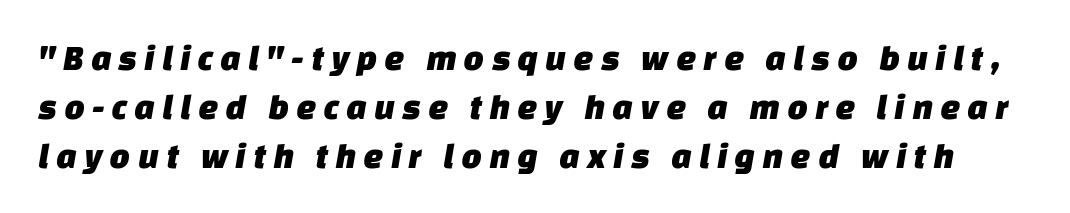
{"serif": "no", "width": "normal", "stroke_contrast": "low", "x_height": "large", "monospaced": "no", "underline": "no", "line_spacing": "normal", "line_spacing_ratio": 1.36, "glyph_px": 36}
